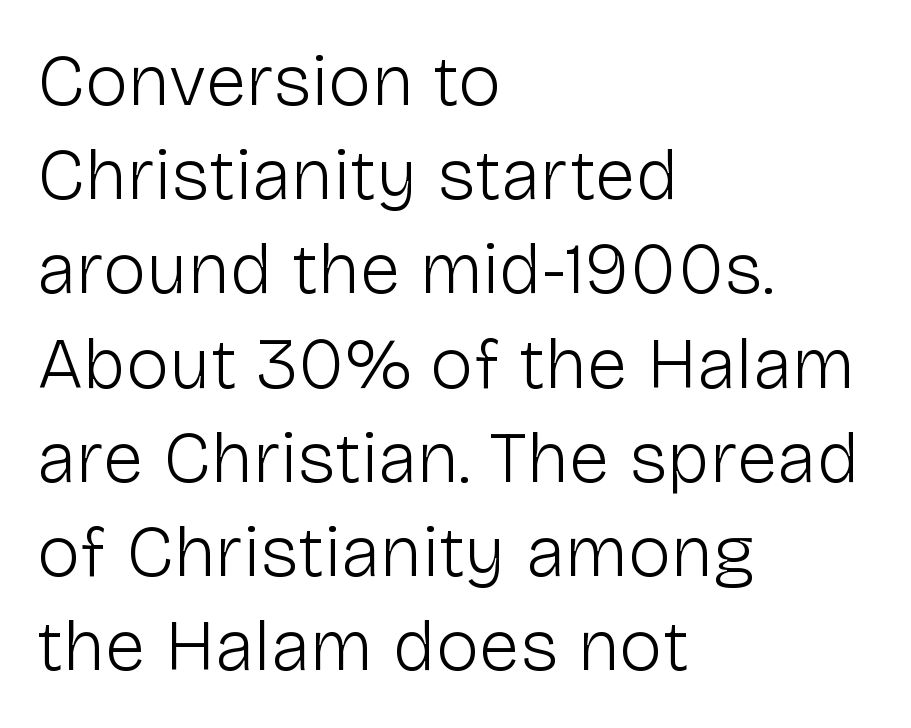
The image shows 73 px light sans-serif type, upright; set left-aligned, normal line spacing (1.29x), normal letter spacing, not underlined; low stroke contrast and a medium x-height.
